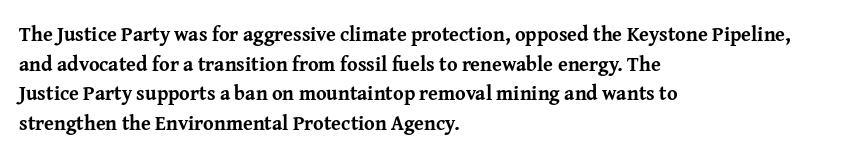
The rendering uses a bold face; every stroke is thick and dark. Compared with a centered layout, this one pins lines to the left instead. Underline: absent. In terms of letterspacing, this is plain default setting. Italic: no, the glyphs are upright roman. How would I describe the line gaps? Plain and ordinary.
